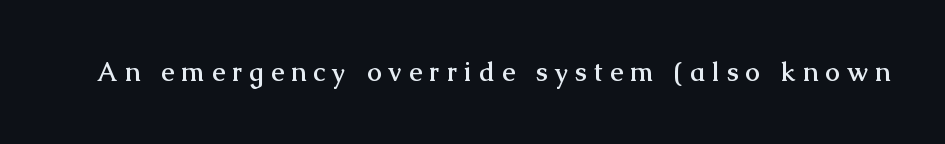
Every stem runs plumb, perpendicular to the baseline. Honestly, there is no underline to notice here at all. Heft: maximum for text — a bold. The face used here is rendered with a markedly widened letterfit.
